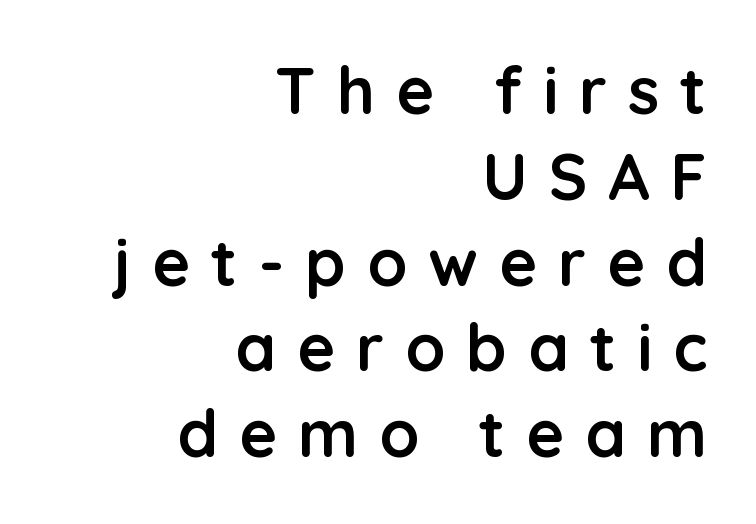
{"serif": "no", "italic": "no", "bold": "yes", "weight": "semibold", "width": "normal", "stroke_contrast": "low", "x_height": "medium", "monospaced": "no", "underline": "no", "align": "right", "line_spacing": "normal", "line_spacing_ratio": 1.32, "letter_spacing": "wide", "letter_spacing_em": 0.32, "glyph_px": 65}
